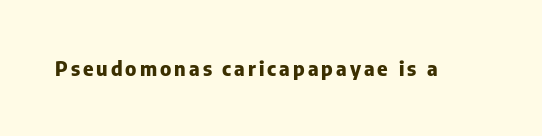
The image shows 20 px bold type, upright; set not underlined.
